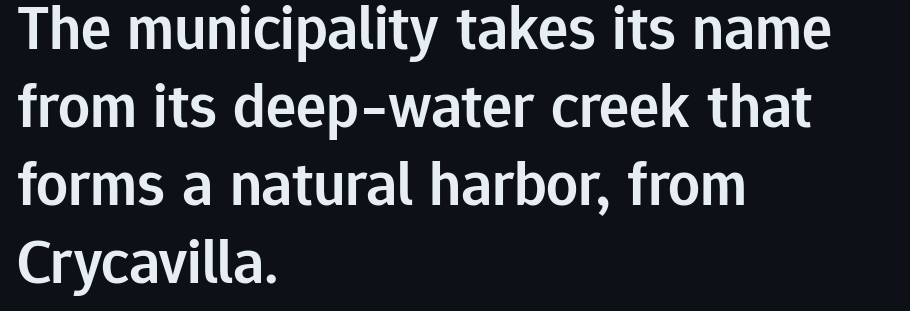
The image shows 63 px semibold sans-serif type, upright; set left-aligned, line spacing 1.24x, normal letter spacing, not underlined; low stroke contrast and a medium x-height.
